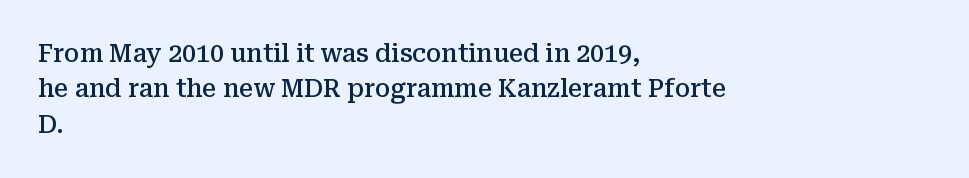
Every letter is mildly thick-stroked: semibold rather than bold. The passage is arranged the way most books set body copy — flush left. The axis of the letterforms is exactly vertical. The rendering uses a moderate line-height, typical for paragraphs.
